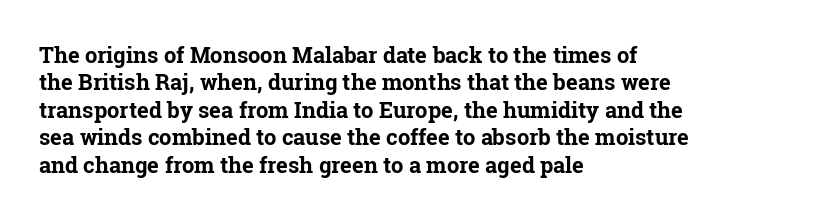
Q: Is the text bold? A: Yes.
Q: Is the text italic (slanted)? A: No, it is upright.
Q: Is the text underlined? A: No.
Q: How is the paragraph aligned? A: Left-aligned.
Q: Is the spacing between letters normal or unusually wide? A: Normal.
Q: Is the spacing between lines tight, normal or loose? A: Normal.
